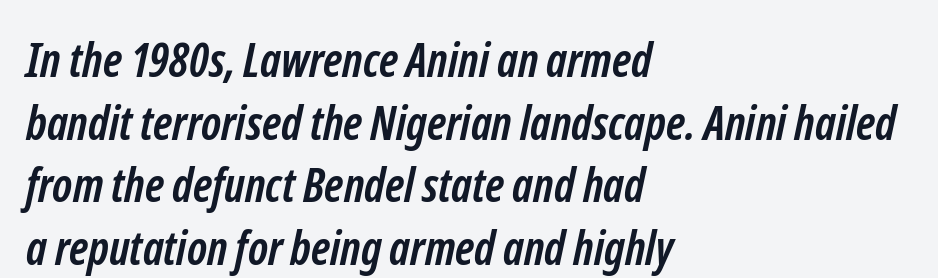
Words float on clear page, feet unadorned. The typeface chosen for these lines omits serifs. Students, this is bold: see how much ink each stroke carries. Normally led — the rows are evenly, conventionally spaced.
